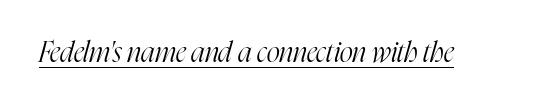
The image shows 28 px light, condensed serif type, italic (leaning right); set normal letter spacing, underlined; high stroke contrast and a medium x-height.
